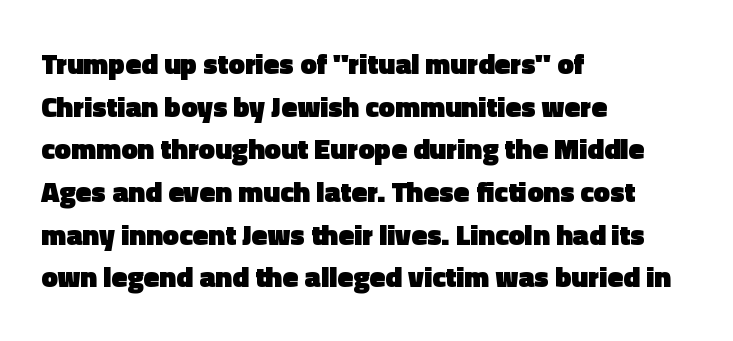
The image shows 29 px heavy sans-serif type, upright; set left-aligned, normal line spacing (1.47x), normal letter spacing, not underlined; a medium x-height.
